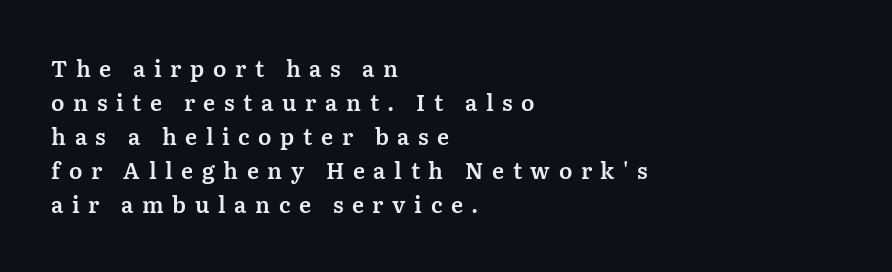
The gap between lines stays unmarked. The ragged edge is on the right, which tells us the setting is flush left. No italicization has been applied; the sample stays upright. Letter spacing: wide. Vertical spacing — default.
